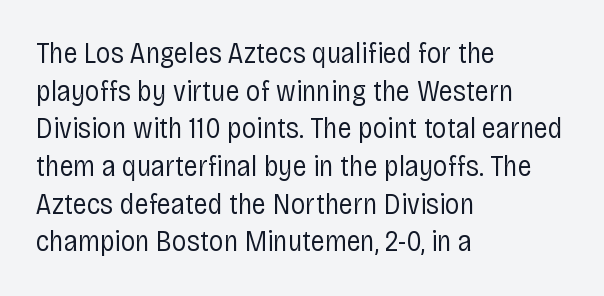
Rendered with straight, roman letterforms. The block of text has a typical density, with ordinary space between rows. Stroke terminals: plain, sans-serif. Plain, unruled lines of type. Look at the tracking — it's just the regular setting, nothing added.
